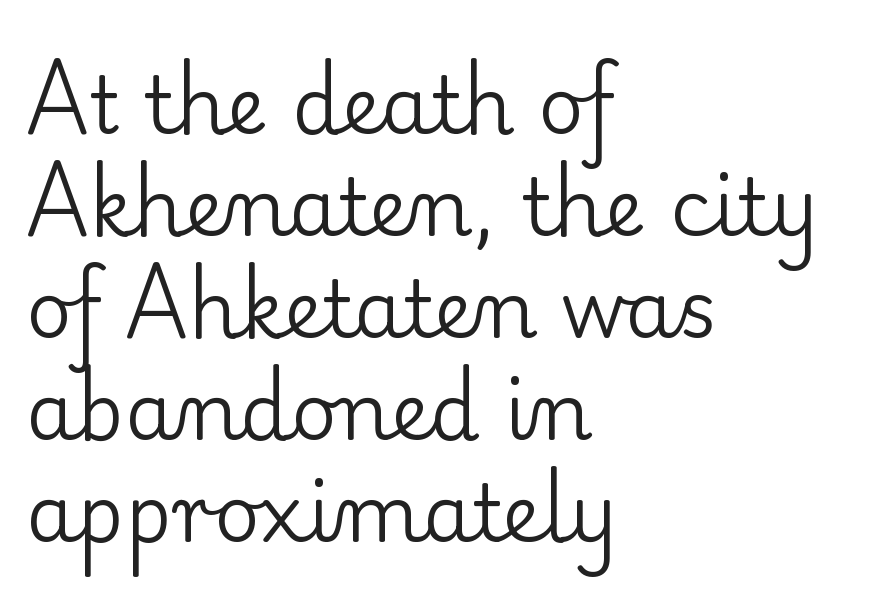
Every stem runs plumb, perpendicular to the baseline. The letterforms sit at book weight or below. The specimen omits any rule beneath the text block's lines. The face used here is proportionally spaced, like ordinary book or web type.
